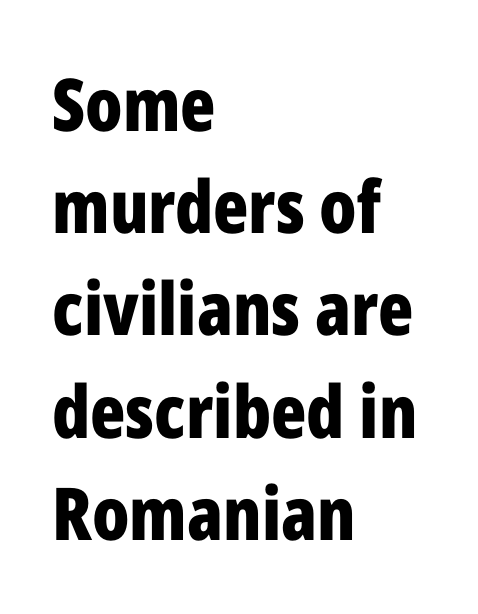
These lines are composed in type without serifs. The font's upright variant was chosen for this text. This rendering features lettering with no underline. Successive baselines arrive at the customary interval. Is the type bold? Yes — the strokes are clearly thick and heavy. Typeset ragged right — the left edge is the straight one.
